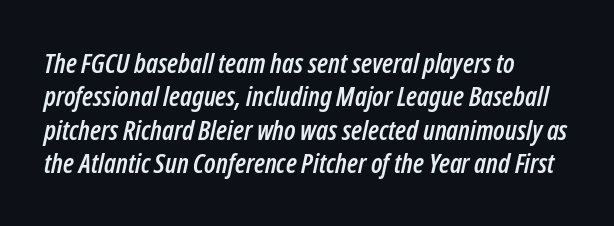
{"italic": "yes", "lean": "right", "slant_degrees": 12, "underline": "no", "align": "left", "line_spacing_ratio": 1.24, "letter_spacing": "normal", "letter_spacing_em": 0.0, "glyph_px": 27}
